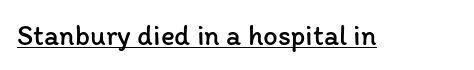
The image shows 29 px regular-weight type, upright; set normal letter spacing, underlined; low stroke contrast and a medium x-height.
